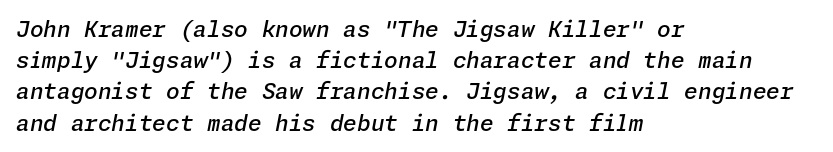
{"italic": "yes", "lean": "right", "slant_degrees": 11, "bold": "semi", "underline": "no", "align": "left", "line_spacing": "normal", "line_spacing_ratio": 1.42, "letter_spacing": "normal", "letter_spacing_em": 0.0, "glyph_px": 22}
